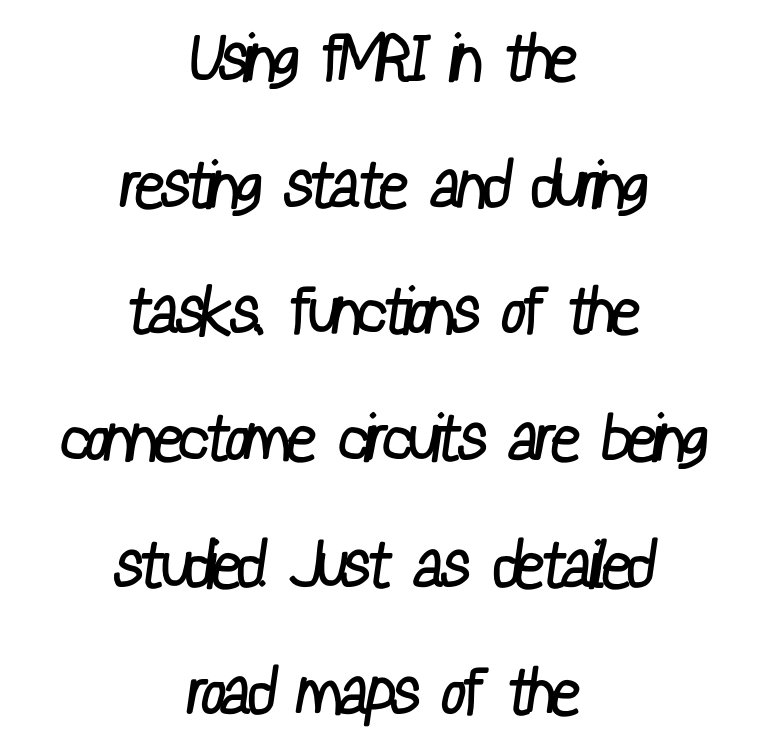
{"serif": "no", "bold": "no", "weight": "regular", "width": "condensed", "stroke_contrast": "low", "x_height": "medium", "monospaced": "no", "underline": "no", "align": "center", "line_spacing": "loose", "line_spacing_ratio": 1.95, "letter_spacing": "normal", "letter_spacing_em": 0.0, "glyph_px": 65}
